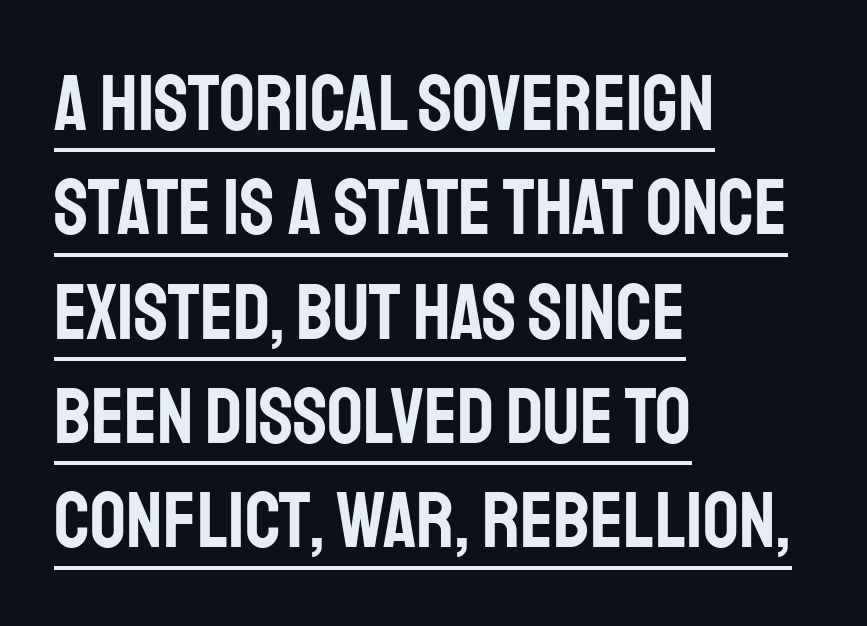
The image shows 79 px condensed sans-serif type, upright; set left-aligned, normal line spacing (1.32x), normal letter spacing, underlined; low stroke contrast and a large x-height.
